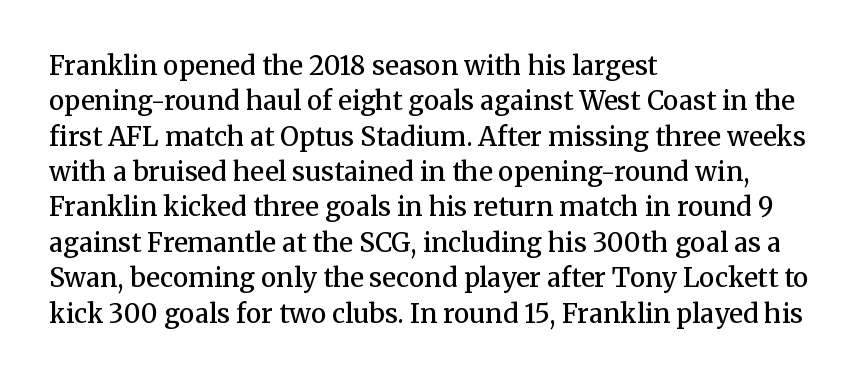
{"italic": "no", "bold": "semi", "underline": "no", "align": "left", "line_spacing": "normal", "line_spacing_ratio": 1.36, "letter_spacing": "normal", "letter_spacing_em": 0.0, "glyph_px": 26}
